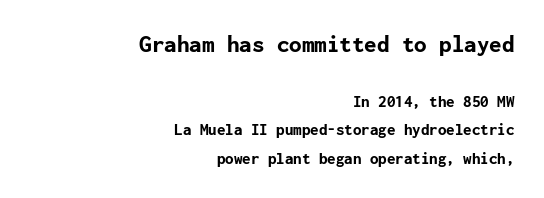
Q: Is the text bold? A: Yes.
Q: Is the text italic (slanted)? A: No, it is upright.
Q: Is the text underlined? A: No.
Q: How is the paragraph aligned? A: Right-aligned.
Q: Is the spacing between letters normal or unusually wide? A: Normal.
Q: Is the spacing between lines tight, normal or loose? A: Normal.
Q: Which block of text is set in a larger size, the first (top) or the second (bottom)? A: The first (top) one.
